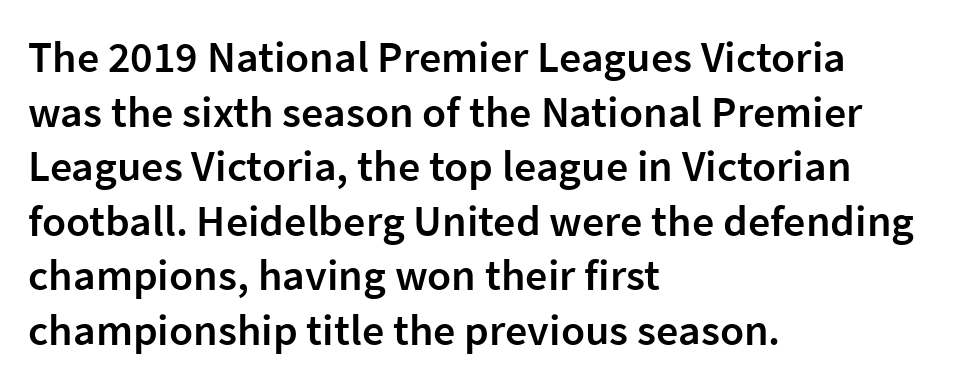
Q: Is the text bold? A: Semi-bold.
Q: Is the text italic (slanted)? A: No, it is upright.
Q: Is the typeface a serif or a sans-serif typeface? A: Sans-serif.
Q: Is the text underlined? A: No.
Q: How is the paragraph aligned? A: Left-aligned.
Q: Is the spacing between letters normal or unusually wide? A: Normal.
Q: Width (condensed, normal, or wide)? A: Normal.
Q: Stroke contrast? A: Low.
Q: x-height? A: Medium.
Q: Monospaced? A: No.
